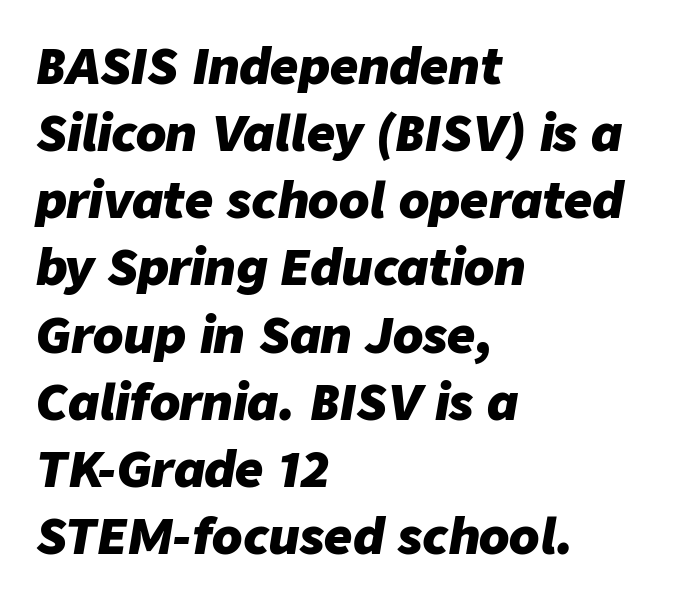
Q: Is the text bold? A: Yes.
Q: Is the text italic (slanted)? A: Yes, it leans right by about 9 degrees.
Q: Is the text underlined? A: No.
Q: How is the paragraph aligned? A: Left-aligned.
Q: Is the spacing between letters normal or unusually wide? A: Normal.
Q: Is the spacing between lines tight, normal or loose? A: Normal.
Q: Width (condensed, normal, or wide)? A: Normal.
Q: Stroke contrast? A: Low.
Q: x-height? A: Medium.
Q: Monospaced? A: No.
